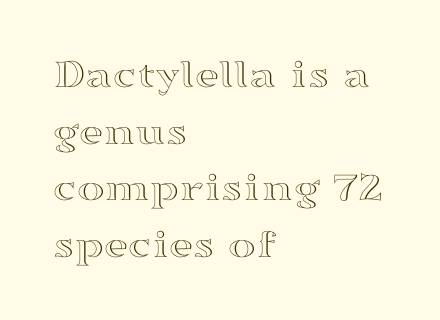
The image shows 42 px wide type, upright; set left-aligned, normal line spacing (1.35x), normal letter spacing, not underlined; a medium x-height.
